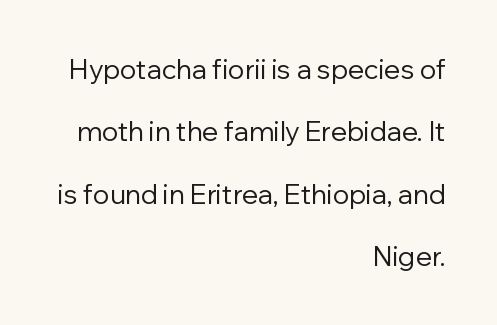
{"italic": "no", "bold": "no", "underline": "no", "align": "right", "line_spacing": "loose", "line_spacing_ratio": 2.31, "letter_spacing": "normal", "letter_spacing_em": 0.0, "glyph_px": 27}
